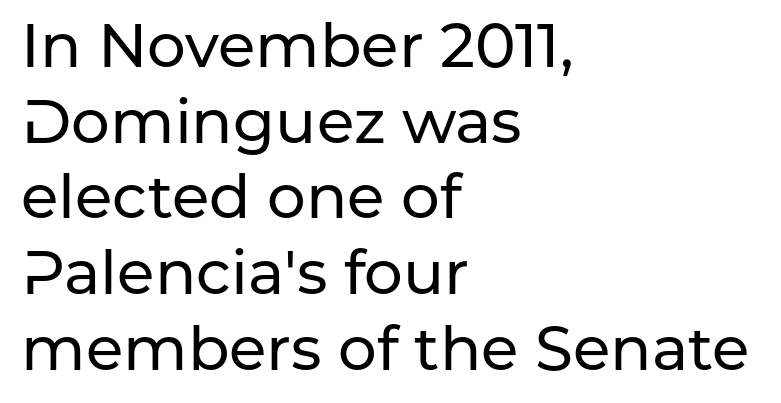
These lines were composed using upright roman letters. Typeset ragged right — the left edge is the straight one. Observe the absence of serifs on each vertical stroke in this sample. The glyphs are unaccompanied by any horizontal stroke below them.
